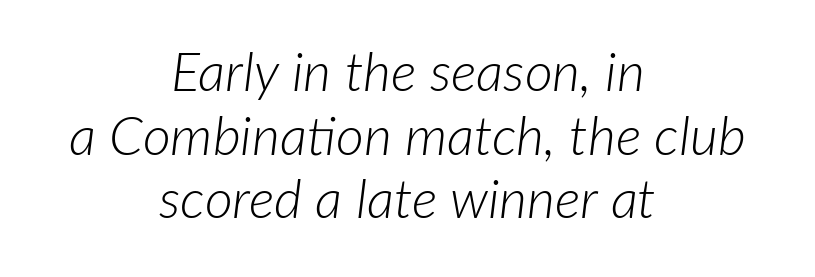
{"italic": "yes", "lean": "right", "slant_degrees": 7, "bold": "no", "weight": "light", "width": "normal", "stroke_contrast": "low", "x_height": "medium", "monospaced": "no", "underline": "no", "align": "center", "line_spacing_ratio": 1.18, "letter_spacing": "normal", "letter_spacing_em": 0.0, "glyph_px": 54}
